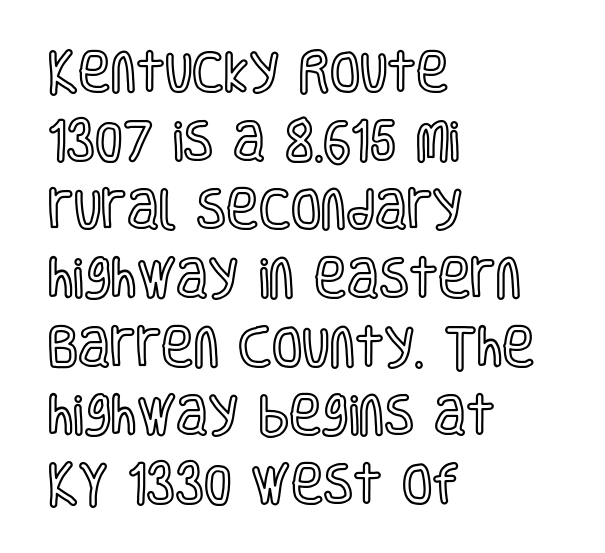
The image shows 44 px condensed type, upright; set left-aligned, normal line spacing (1.56x), normal letter spacing, not underlined; a large x-height.
